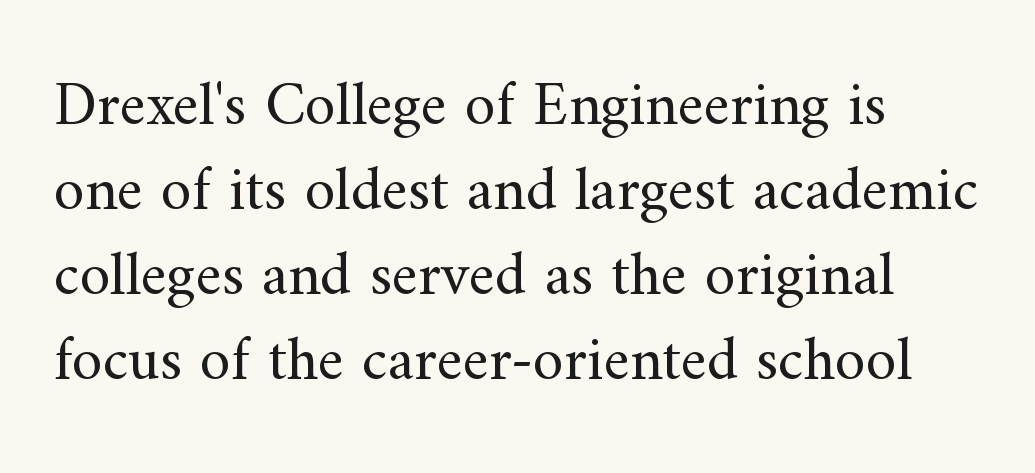
The image shows 62 px regular-weight serif type, upright; set left-aligned, normal line spacing (1.37x), normal letter spacing, not underlined; medium stroke contrast and a small x-height.
